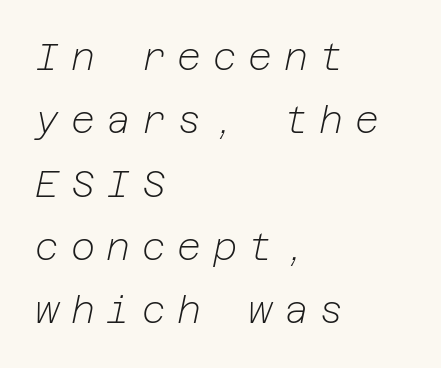
An italicized treatment has been applied to the whole sample. The letterforms sit at book weight or below. Between one letter and the next there's a generous, obvious gap. Bare-footed words on every line.
